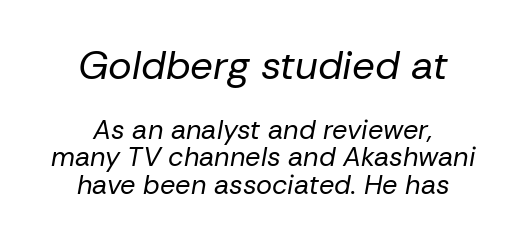
The image shows 40 px regular-weight type, italic (leaning right); set centered, tight line spacing (1.02x), normal letter spacing, not underlined; the first (top) block is 1.48x larger; low stroke contrast and a medium x-height.
